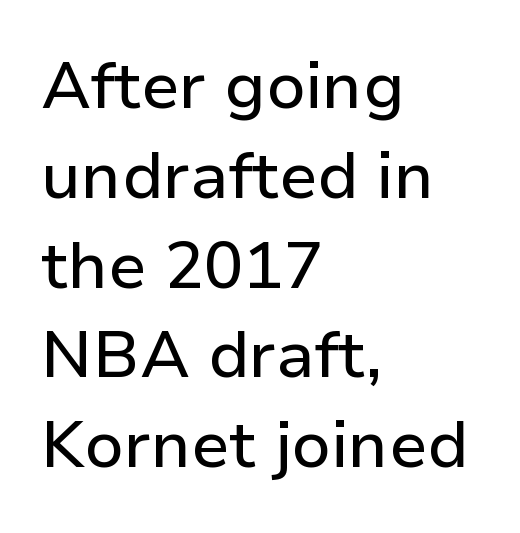
Q: Is the text italic (slanted)? A: No, it is upright.
Q: Is the typeface a serif or a sans-serif typeface? A: Sans-serif.
Q: Is the text underlined? A: No.
Q: How is the paragraph aligned? A: Left-aligned.
Q: Is the spacing between letters normal or unusually wide? A: Normal.
Q: Is the spacing between lines tight, normal or loose? A: Normal.
Q: Width (condensed, normal, or wide)? A: Normal.
Q: Stroke contrast? A: Low.
Q: x-height? A: Medium.
Q: Monospaced? A: No.
